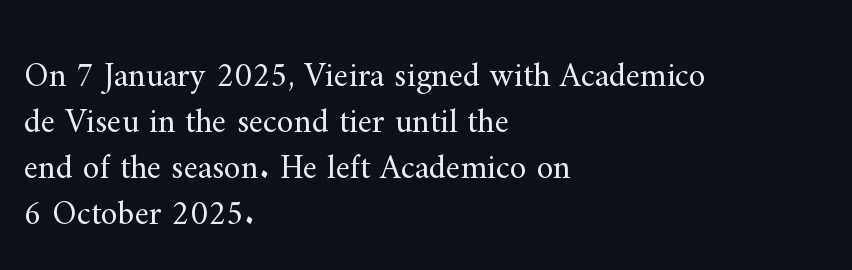
If you drew a line through each stem, it would be perfectly vertical. Regarding serifs, this sample has them. Only glyphs here, with clear space below each row. Compared with a typical body face, this is equally light or lighter still. Teacher's note: observe the even left margin — that is flush-left alignment. The tracking reads as untouched default to a designer's eye.
